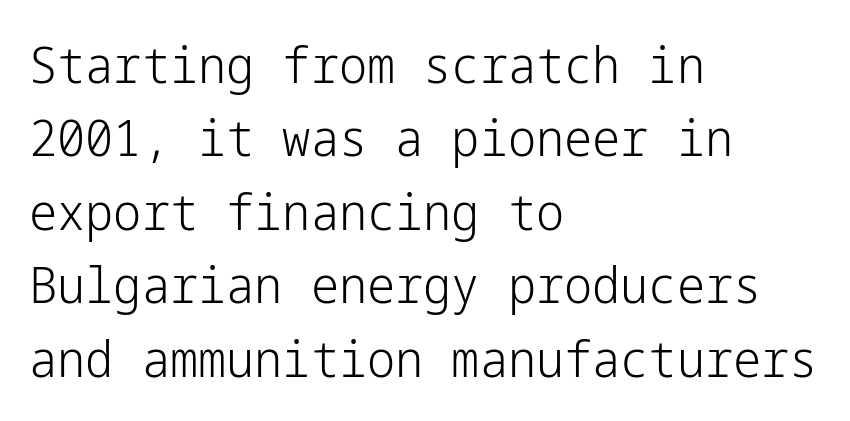
{"serif": "no", "italic": "no", "bold": "no", "weight": "light", "width": "normal", "stroke_contrast": "low", "x_height": "medium", "underline": "no", "align": "left", "line_spacing": "normal", "line_spacing_ratio": 1.47, "letter_spacing": "normal", "letter_spacing_em": 0.0, "glyph_px": 50}
